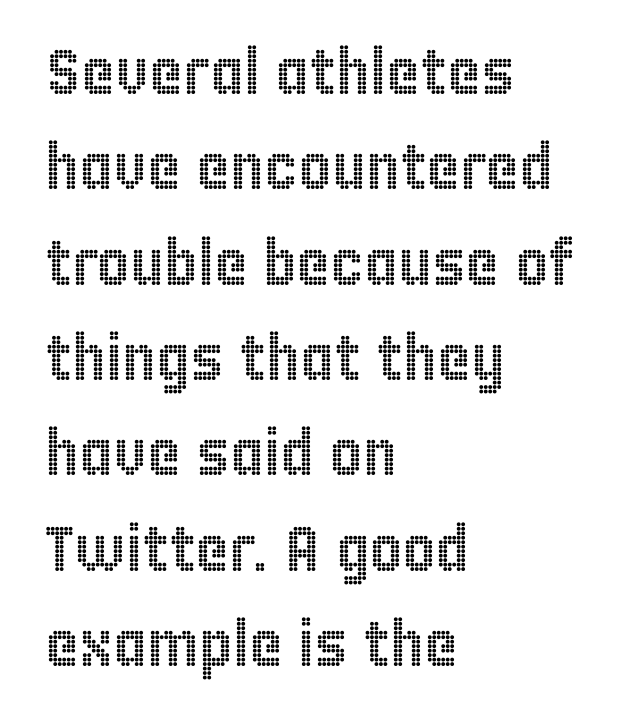
The image shows 64 px condensed type, upright; set left-aligned, normal line spacing (1.49x), normal letter spacing, not underlined; a large x-height.
